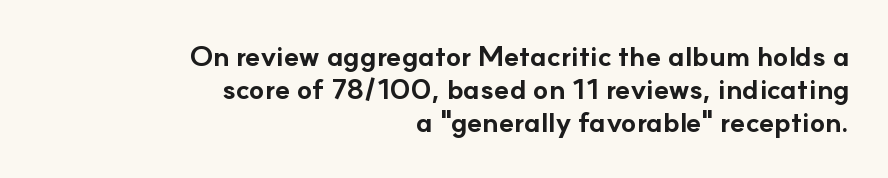
Q: Is the text bold? A: Yes.
Q: Is the text italic (slanted)? A: No, it is upright.
Q: Is the typeface a serif or a sans-serif typeface? A: Sans-serif.
Q: Is the text underlined? A: No.
Q: How is the paragraph aligned? A: Right-aligned.
Q: Is the spacing between letters normal or unusually wide? A: Normal.
Q: Width (condensed, normal, or wide)? A: Normal.
Q: Stroke contrast? A: Low.
Q: x-height? A: Small.
Q: Monospaced? A: No.
